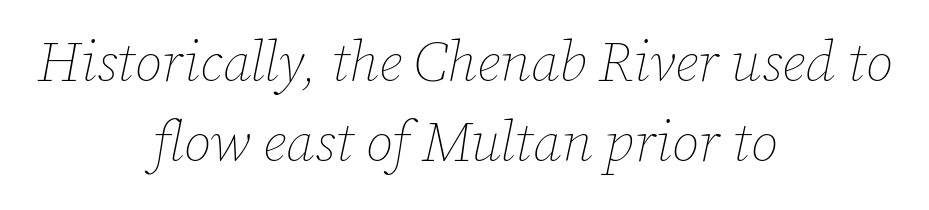
The image shows 56 px thin type, italic (leaning right); set centered, normal line spacing (1.43x), normal letter spacing, not underlined; low stroke contrast and a medium x-height.
